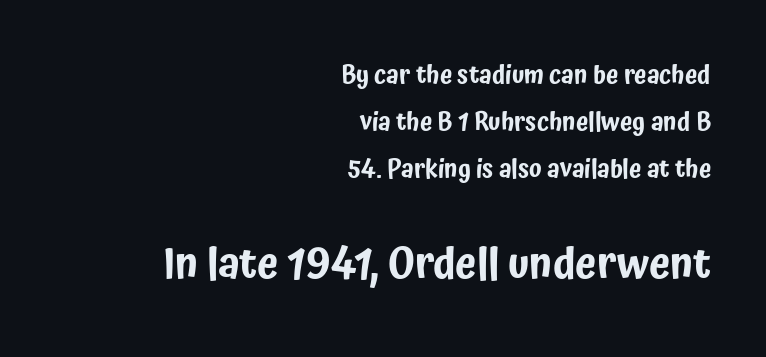
{"serif": "no", "italic": "no", "width": "condensed", "stroke_contrast": "low", "x_height": "medium", "monospaced": "no", "underline": "no", "align": "right", "line_spacing_ratio": 1.88, "letter_spacing": "normal", "letter_spacing_em": 0.0, "larger_block": "second", "size_ratio": 1.72, "glyph_px": 43}
